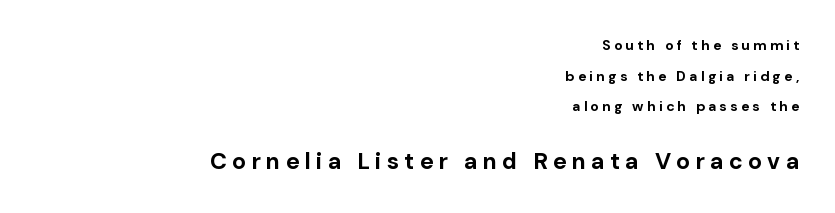
Q: Is the text bold? A: Yes.
Q: Is the text italic (slanted)? A: No, it is upright.
Q: Is the text underlined? A: No.
Q: How is the paragraph aligned? A: Right-aligned.
Q: Is the spacing between letters normal or unusually wide? A: Unusually wide.
Q: Is the spacing between lines tight, normal or loose? A: Loose.
Q: Which block of text is set in a larger size, the first (top) or the second (bottom)? A: The second (bottom) one.
